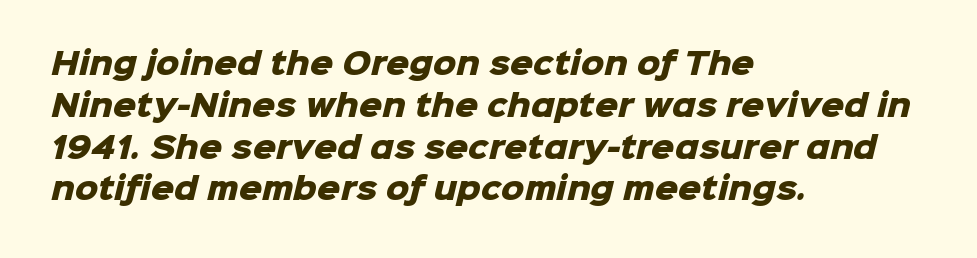
Q: Is the text bold? A: Yes.
Q: Is the typeface a serif or a sans-serif typeface? A: Sans-serif.
Q: Is the text underlined? A: No.
Q: How is the paragraph aligned? A: Left-aligned.
Q: Is the spacing between letters normal or unusually wide? A: Normal.
Q: Is the spacing between lines tight, normal or loose? A: Normal.
Q: Width (condensed, normal, or wide)? A: Normal.
Q: Stroke contrast? A: Low.
Q: x-height? A: Medium.
Q: Monospaced? A: No.
